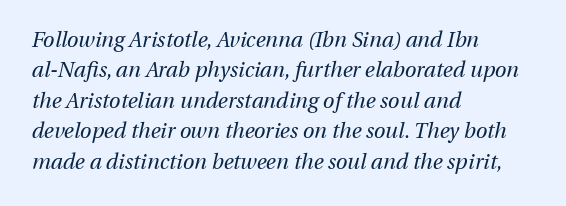
Each line starts at the same left margin while the right side varies. This is not heavy type; no bold has been used. Does the leading feel generous? No, just average. Compared with ordinary roman type, these characters are visibly tilted. This sample uses plain, unmodified letter spacing.
